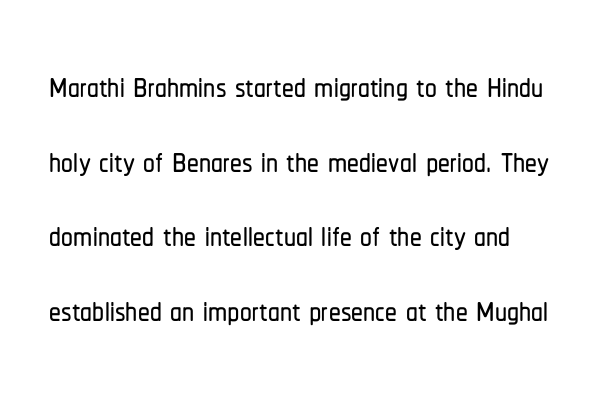
The image shows 47 px condensed sans-serif type, upright; set left-aligned, normal line spacing (1.59x), normal letter spacing, not underlined; low stroke contrast and a medium x-height.
